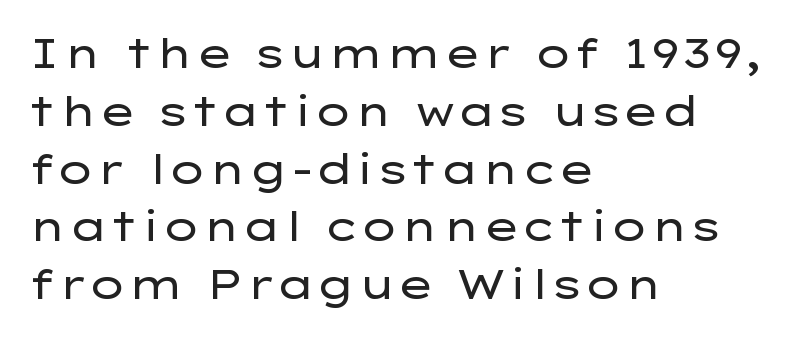
The horizontal fit of the characters is conventional and even. Stems and bowls with no extra thickness — not bold. The paragraph shown leans on its left margin. Words float on clear page, feet unadorned.
